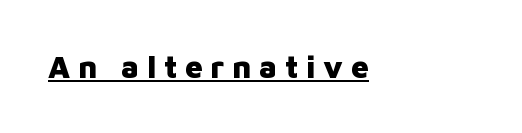
The image shows 31 px heavy sans-serif type, upright; set unusually wide letter spacing (+0.25 em), underlined; low stroke contrast and a medium x-height.
